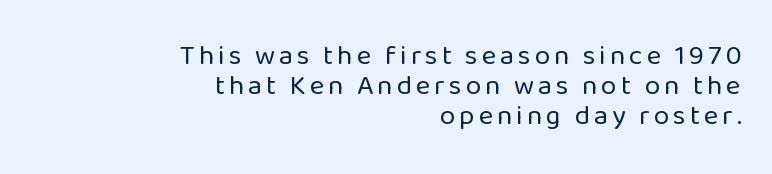
Q: Is the text bold? A: No.
Q: Is the text italic (slanted)? A: No, it is upright.
Q: Is the typeface a serif or a sans-serif typeface? A: Sans-serif.
Q: Is the text underlined? A: No.
Q: How is the paragraph aligned? A: Right-aligned.
Q: Is the spacing between lines tight, normal or loose? A: Tight.
Q: Width (condensed, normal, or wide)? A: Normal.
Q: Stroke contrast? A: Low.
Q: x-height? A: Medium.
Q: Monospaced? A: No.
